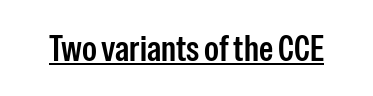
The image shows 36 px condensed sans-serif type, upright; set normal letter spacing, underlined; low stroke contrast and a medium x-height.
